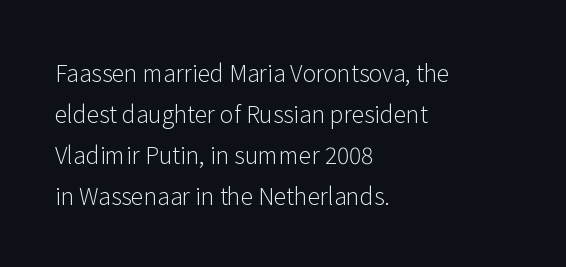
Q: Is the text bold? A: No.
Q: Is the text italic (slanted)? A: No, it is upright.
Q: Is the text underlined? A: No.
Q: How is the paragraph aligned? A: Left-aligned.
Q: Is the spacing between letters normal or unusually wide? A: Normal.
